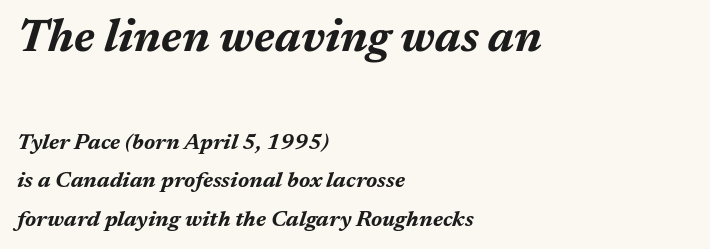
The image shows 45 px bold type, italic (leaning right); set left-aligned, line spacing 1.75x, normal letter spacing, not underlined; the first (top) block is 2.05x larger; medium stroke contrast and a medium x-height.
